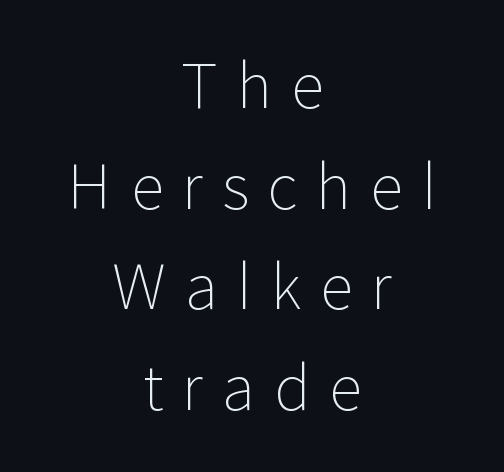
The image shows 61 px light sans-serif type, upright; set centered, normal line spacing (1.65x), unusually wide letter spacing (+0.31 em), not underlined; low stroke contrast and a medium x-height.
